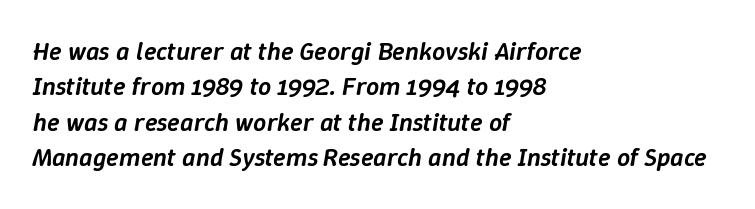
Q: Is the text bold? A: Semi-bold.
Q: Is the text italic (slanted)? A: Yes, it leans right by about 9 degrees.
Q: Is the text underlined? A: No.
Q: How is the paragraph aligned? A: Left-aligned.
Q: Is the spacing between letters normal or unusually wide? A: Normal.
Q: Is the spacing between lines tight, normal or loose? A: Normal.
